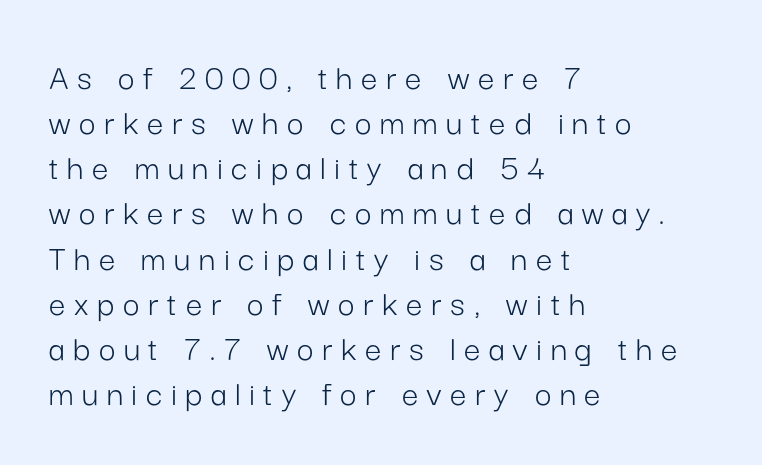
Q: Is the text bold? A: No.
Q: Is the text italic (slanted)? A: No, it is upright.
Q: Is the typeface a serif or a sans-serif typeface? A: Sans-serif.
Q: Is the text underlined? A: No.
Q: How is the paragraph aligned? A: Left-aligned.
Q: Is the spacing between letters normal or unusually wide? A: Unusually wide.
Q: Width (condensed, normal, or wide)? A: Normal.
Q: Stroke contrast? A: Low.
Q: x-height? A: Medium.
Q: Monospaced? A: No.
